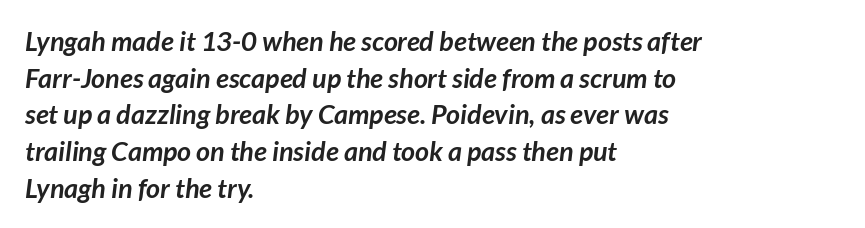
{"bold": "yes", "underline": "no", "align": "left", "line_spacing": "normal", "line_spacing_ratio": 1.36, "letter_spacing": "normal", "letter_spacing_em": 0.0, "glyph_px": 27}
